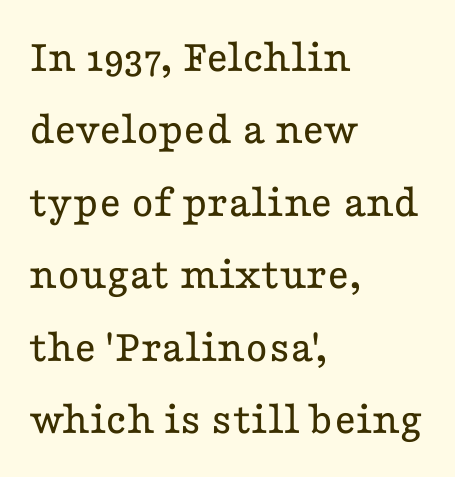
{"serif": "yes", "italic": "no", "bold": "no", "weight": "regular", "width": "wide", "stroke_contrast": "low", "x_height": "medium", "monospaced": "no", "underline": "no", "align": "left", "line_spacing": "normal", "line_spacing_ratio": 1.54, "letter_spacing": "normal", "letter_spacing_em": 0.0, "glyph_px": 47}
